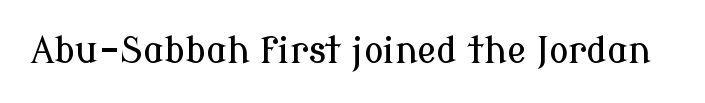
The image shows 36 px serif type, upright; set normal letter spacing, not underlined; low stroke contrast and a medium x-height.
